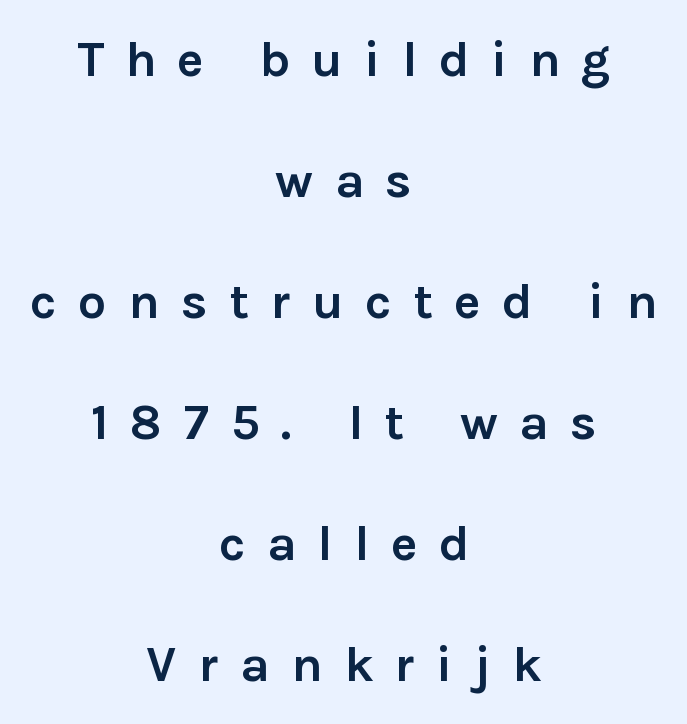
The specimen reads as upright at a glance. Any mark beneath the type? The region is blank. This sample has the flowing, uneven cadence of proportional lettering. The typesetting leans heavy: a genuine bold.
